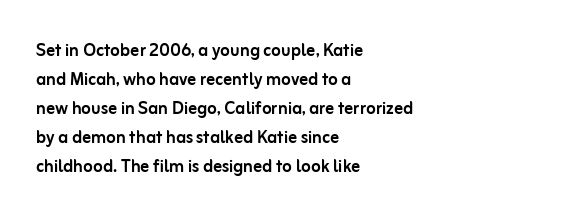
The image shows 22 px text type, upright; set left-aligned, normal line spacing (1.32x), normal letter spacing, not underlined.
